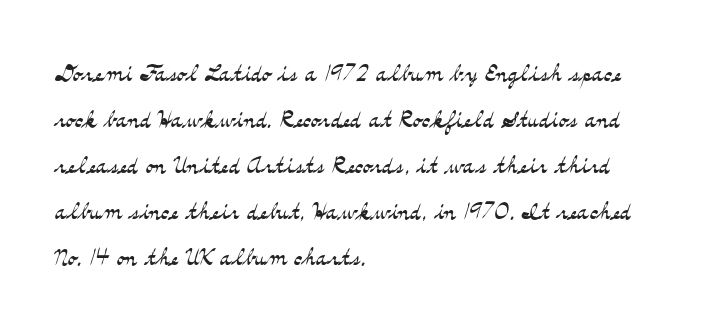
The image shows 31 px light, wide serif type; set left-aligned, normal line spacing (1.48x), normal letter spacing, not underlined; medium stroke contrast and a small x-height.
